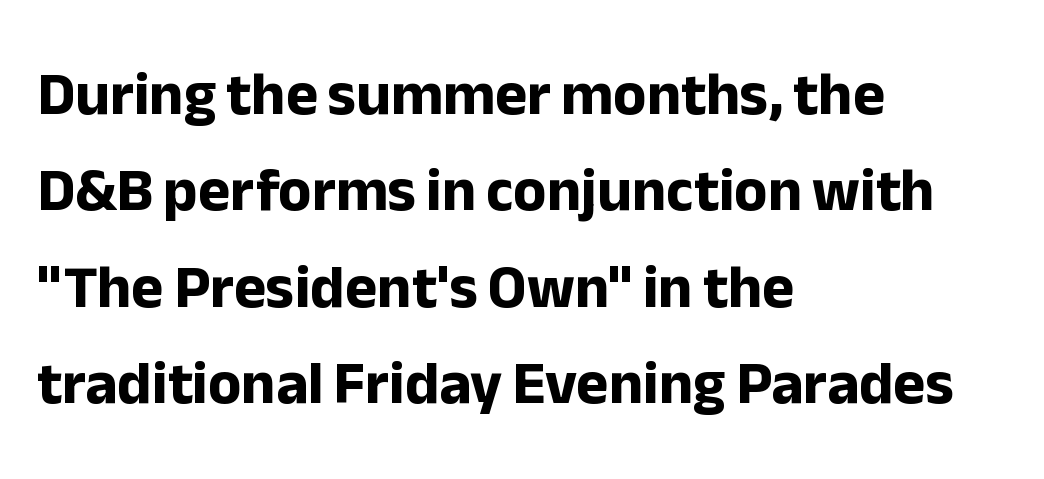
Q: Is the text bold? A: Yes.
Q: Is the text italic (slanted)? A: No, it is upright.
Q: Is the typeface a serif or a sans-serif typeface? A: Sans-serif.
Q: Is the text underlined? A: No.
Q: How is the paragraph aligned? A: Left-aligned.
Q: Is the spacing between letters normal or unusually wide? A: Normal.
Q: Is the spacing between lines tight, normal or loose? A: Normal.
Q: Width (condensed, normal, or wide)? A: Normal.
Q: Stroke contrast? A: Low.
Q: x-height? A: Medium.
Q: Monospaced? A: No.
